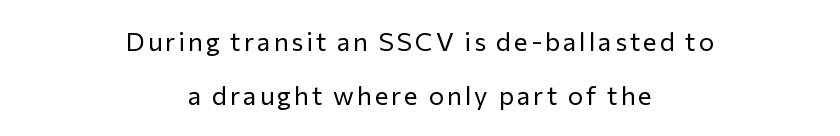
{"italic": "no", "bold": "no", "underline": "no", "align": "center", "line_spacing": "loose", "line_spacing_ratio": 2.09, "glyph_px": 26}
